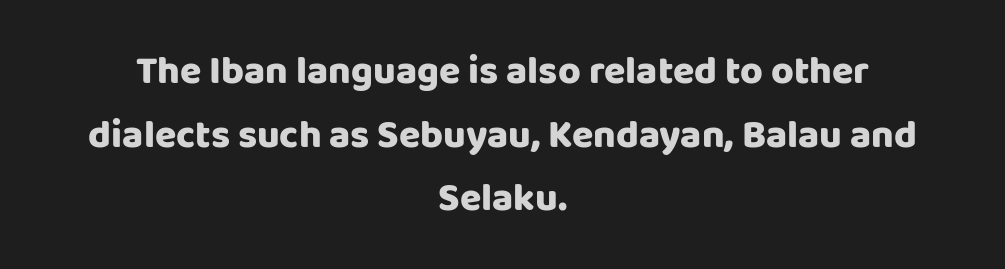
Is the block centered? Yes — each line is placed symmetrically about the middle. Is this a fixed-width face? No — the glyphs have proportional, varying widths. Tracking here is standard; glyphs follow each other at the usual distance. Glance below the letters and you will spot only blank space.
